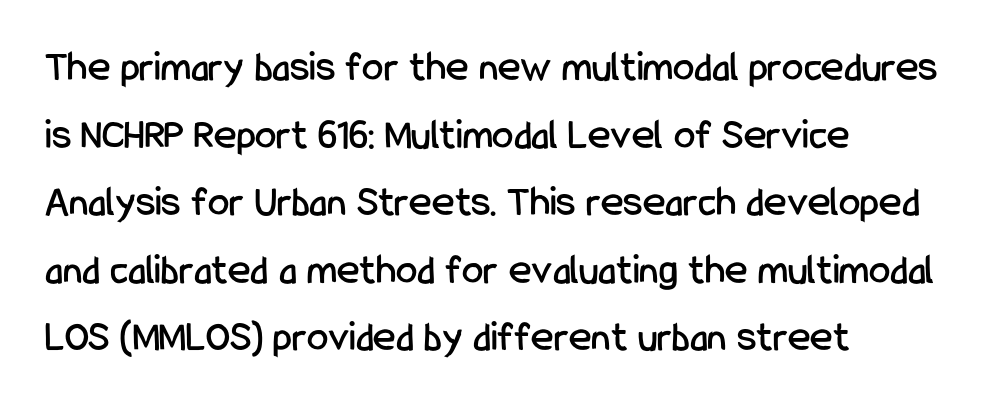
{"serif": "no", "italic": "no", "width": "condensed", "stroke_contrast": "low", "x_height": "medium", "monospaced": "no", "underline": "no", "align": "left", "line_spacing": "normal", "line_spacing_ratio": 1.57, "letter_spacing": "normal", "letter_spacing_em": 0.0, "glyph_px": 43}
